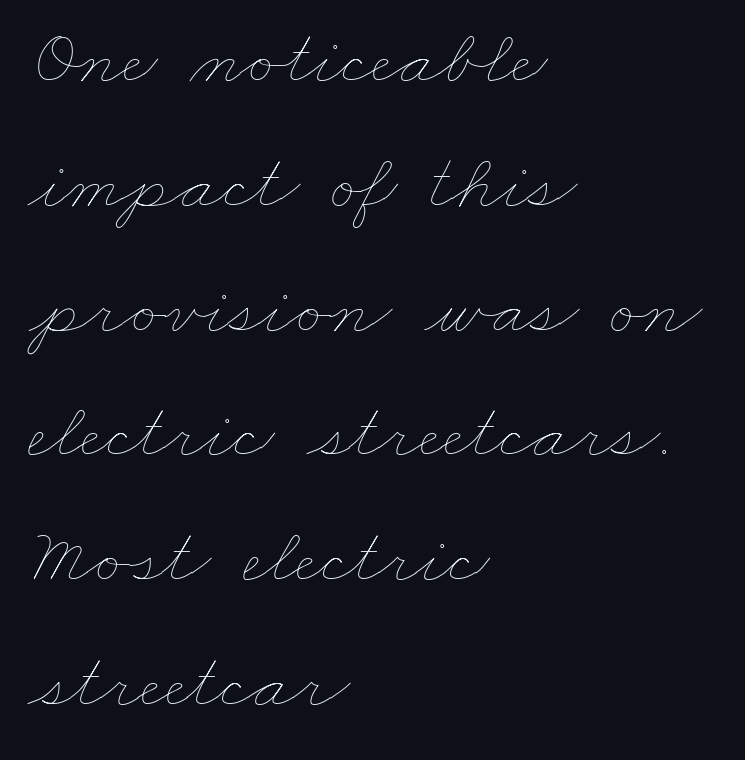
The image shows 80 px thin, wide type; set left-aligned, normal line spacing (1.56x), normal letter spacing, not underlined; low stroke contrast and a small x-height.
